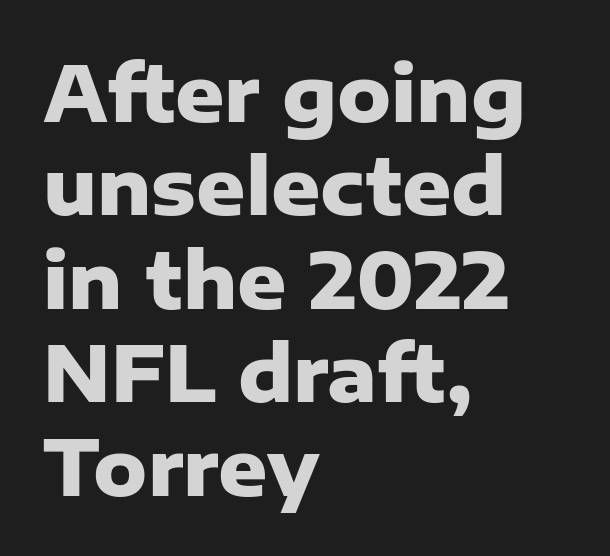
Q: Is the text bold? A: Yes.
Q: Is the text italic (slanted)? A: No, it is upright.
Q: Is the typeface a serif or a sans-serif typeface? A: Sans-serif.
Q: Is the text underlined? A: No.
Q: How is the paragraph aligned? A: Left-aligned.
Q: Is the spacing between letters normal or unusually wide? A: Normal.
Q: Width (condensed, normal, or wide)? A: Normal.
Q: Stroke contrast? A: Low.
Q: x-height? A: Medium.
Q: Monospaced? A: No.
